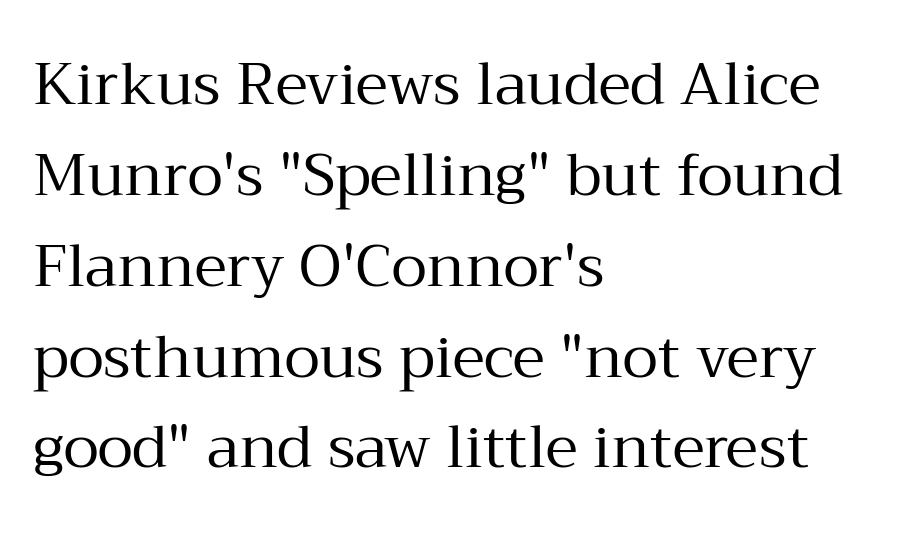
Q: Is the text bold? A: No.
Q: Is the text italic (slanted)? A: No, it is upright.
Q: Is the typeface a serif or a sans-serif typeface? A: Serif.
Q: Is the text underlined? A: No.
Q: How is the paragraph aligned? A: Left-aligned.
Q: Is the spacing between letters normal or unusually wide? A: Normal.
Q: Is the spacing between lines tight, normal or loose? A: Normal.
Q: Width (condensed, normal, or wide)? A: Normal.
Q: Stroke contrast? A: Medium.
Q: x-height? A: Medium.
Q: Monospaced? A: No.
